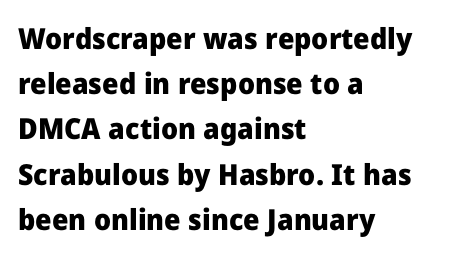
Leading matches the norm, producing a regular column. In CSS terms this would be text-align: left. Does the lettering tilt? It doesn't — this is upright. Unlike a traditional serif, this face leaves its strokes unadorned. These lines keep a tight, regular rhythm from letter to letter. The rendering uses a bold face; every stroke is thick and dark.
